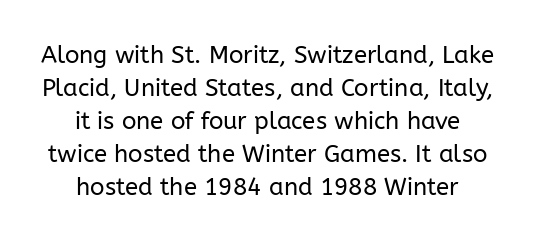
Q: Is the text bold? A: No.
Q: Is the text italic (slanted)? A: No, it is upright.
Q: Is the text underlined? A: No.
Q: How is the paragraph aligned? A: Centered.
Q: Is the spacing between letters normal or unusually wide? A: Normal.
Q: Is the spacing between lines tight, normal or loose? A: Normal.
